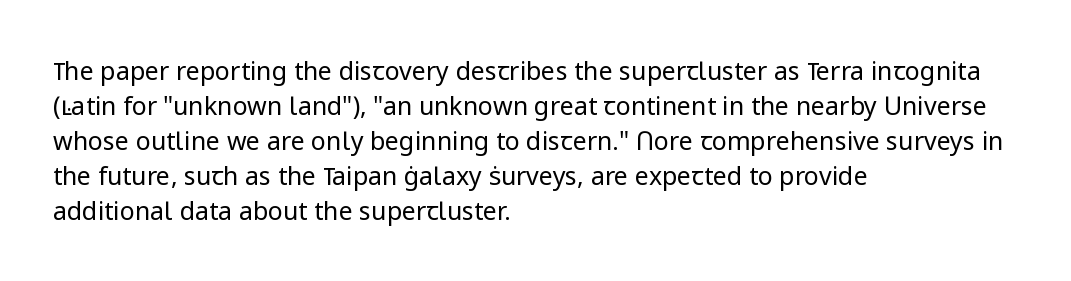
The image shows 25 px text type, upright; set left-aligned, normal line spacing (1.4x), normal letter spacing, not underlined.
